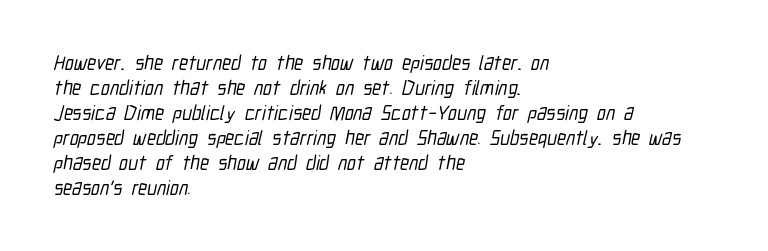
{"underline": "no", "align": "left", "line_spacing": "normal", "line_spacing_ratio": 1.25, "letter_spacing": "normal", "letter_spacing_em": 0.0, "glyph_px": 20}
